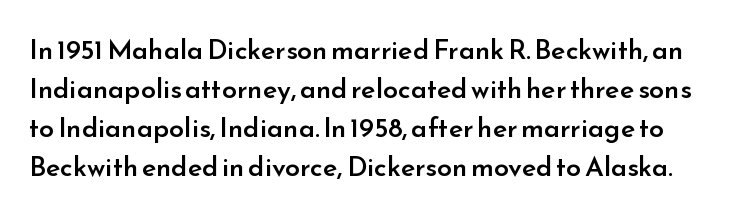
{"italic": "no", "bold": "semi", "underline": "no", "line_spacing": "normal", "line_spacing_ratio": 1.45, "letter_spacing": "normal", "letter_spacing_em": 0.0, "glyph_px": 27}
